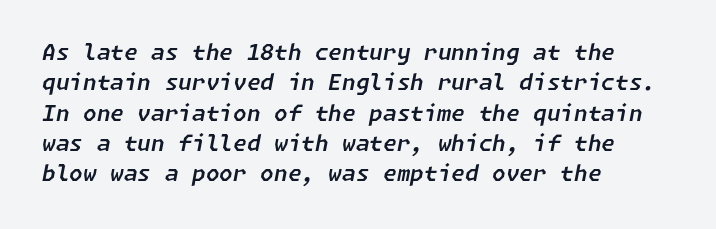
The image shows 22 px text type, italic (leaning right); set left-aligned, normal line spacing (1.38x), normal letter spacing, not underlined.
